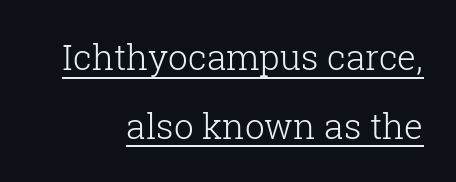
The image shows 35 px light serif type, upright; set right-aligned, loose line spacing (1.96x), normal letter spacing, underlined; low stroke contrast and a medium x-height.
